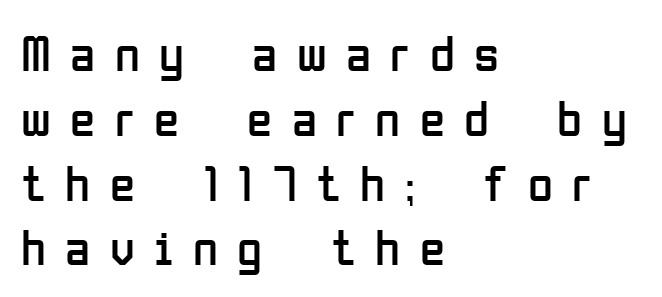
Q: Is the text bold? A: No.
Q: Is the text italic (slanted)? A: No, it is upright.
Q: Is the typeface a serif or a sans-serif typeface? A: Sans-serif.
Q: Is the text underlined? A: No.
Q: How is the paragraph aligned? A: Left-aligned.
Q: Is the spacing between letters normal or unusually wide? A: Unusually wide.
Q: Is the spacing between lines tight, normal or loose? A: Normal.
Q: Width (condensed, normal, or wide)? A: Condensed.
Q: Stroke contrast? A: Low.
Q: x-height? A: Medium.
Q: Monospaced? A: No.
